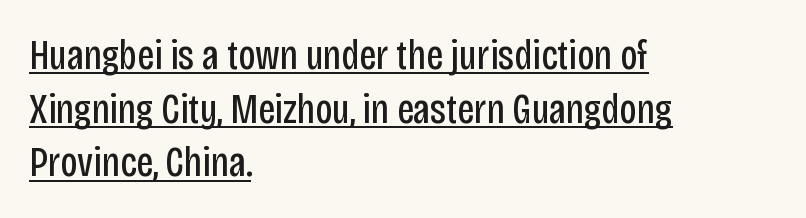
{"serif": "no", "italic": "no", "bold": "no", "weight": "regular", "width": "condensed", "stroke_contrast": "low", "x_height": "large", "monospaced": "no", "underline": "yes", "align": "left", "line_spacing": "normal", "line_spacing_ratio": 1.25, "letter_spacing": "normal", "letter_spacing_em": 0.0, "glyph_px": 43}
